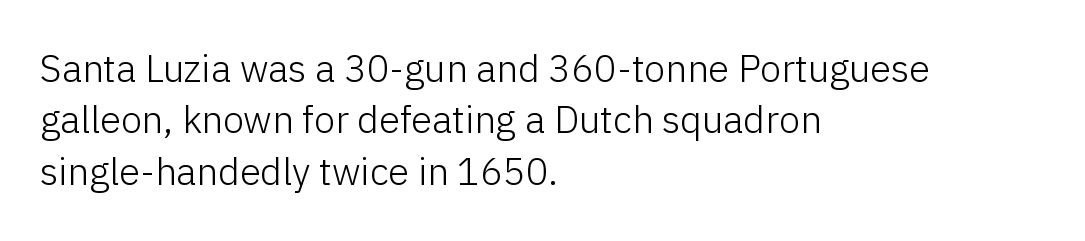
Q: Is the text bold? A: No.
Q: Is the text italic (slanted)? A: No, it is upright.
Q: Is the typeface a serif or a sans-serif typeface? A: Sans-serif.
Q: Is the text underlined? A: No.
Q: How is the paragraph aligned? A: Left-aligned.
Q: Is the spacing between letters normal or unusually wide? A: Normal.
Q: Is the spacing between lines tight, normal or loose? A: Normal.
Q: Width (condensed, normal, or wide)? A: Normal.
Q: Stroke contrast? A: Low.
Q: x-height? A: Medium.
Q: Monospaced? A: No.
